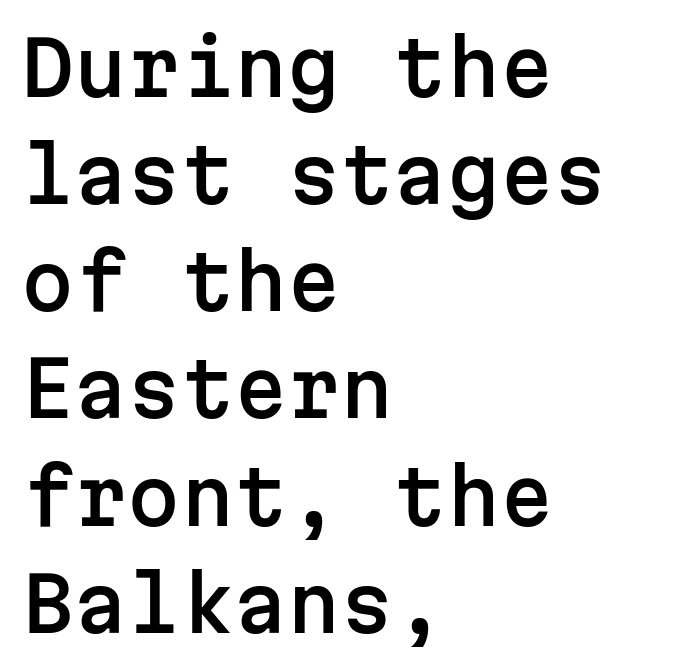
Quick note: interline space is typical. This sample is left-justified, so line endings fall wherever the words run out. The letters march in equal steps, a hallmark of fixed-pitch type. Descenders hang freely into open space.
